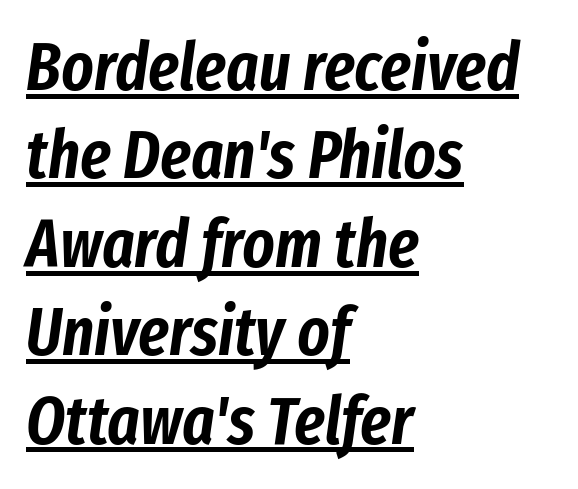
Compared with typical paragraphs, the rows here are spaced about the same. The typesetter has applied underlining to the passage shown. The rendering keeps characters at their native spacing. Alignment: flush left. When letters slant like this, we call the style italic.
